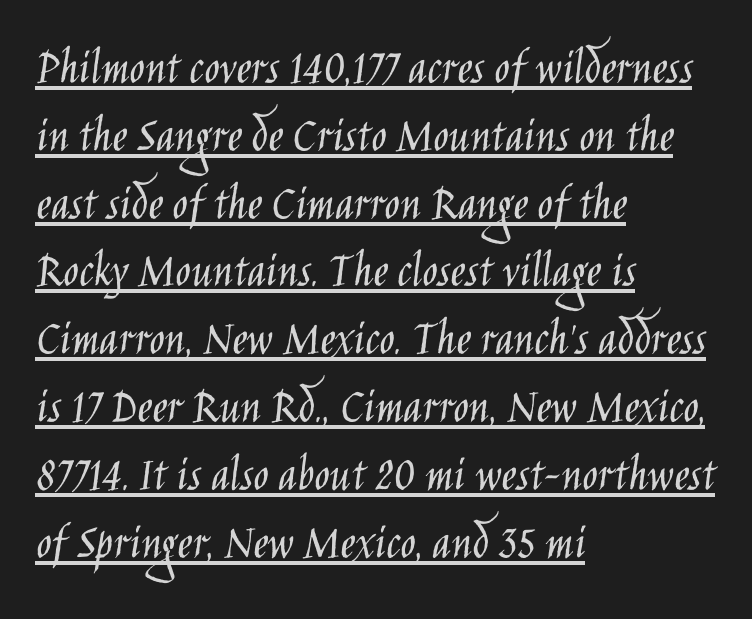
{"serif": "no", "bold": "no", "weight": "light", "width": "condensed", "stroke_contrast": "low", "x_height": "large", "monospaced": "no", "underline": "yes", "align": "left", "line_spacing": "normal", "line_spacing_ratio": 1.33, "letter_spacing": "normal", "letter_spacing_em": 0.0, "glyph_px": 51}
